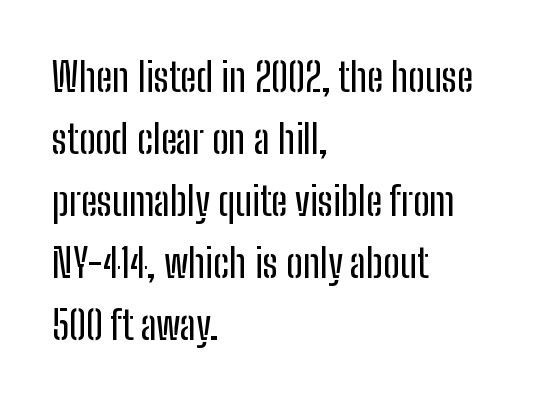
The image shows 40 px condensed sans-serif type, upright; set left-aligned, normal line spacing (1.55x), normal letter spacing, not underlined; low stroke contrast and a medium x-height.
